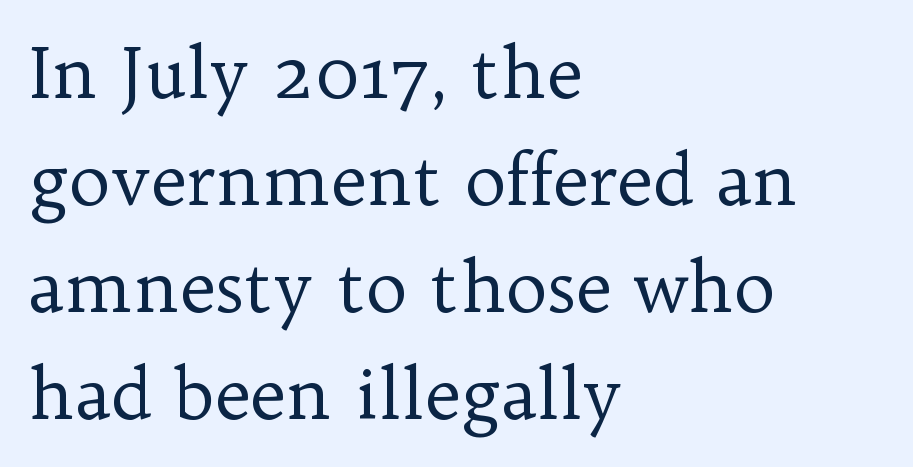
Unlike italic type, these characters show no tilt at all. Casual observation: everything's shoved over to the left. Each letter keeps its own natural width here, so spacing adapts to shape. This block has exactly the height ordinary leading produces. This rendering leaves character spacing at its baseline value.
